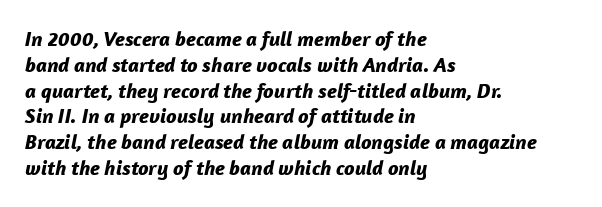
Notice how the stems are inclined rather than vertical — that's the hallmark of italics. As a designer I'd log this as weight 700, bold. Students, note that the glyphs here touch the page at normal intervals. The compositor pushed each line to the left boundary.
